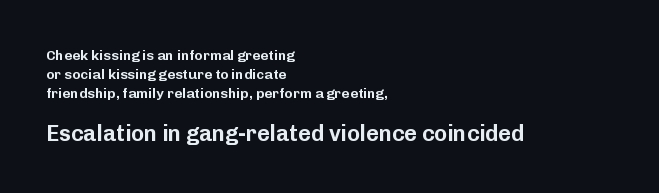
The image shows 22 px text type, upright; set left-aligned, normal line spacing (1.34x), normal letter spacing, not underlined; the second (bottom) block is 1.57x larger.
